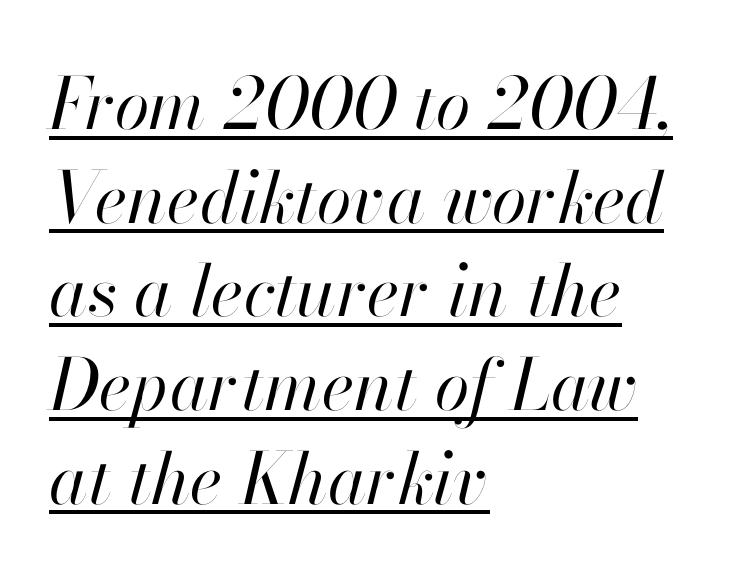
Q: Is the text bold? A: No.
Q: Is the text italic (slanted)? A: Yes, it leans right by about 13 degrees.
Q: Is the text underlined? A: Yes.
Q: How is the paragraph aligned? A: Left-aligned.
Q: Is the spacing between letters normal or unusually wide? A: Normal.
Q: Is the spacing between lines tight, normal or loose? A: Normal.
Q: Width (condensed, normal, or wide)? A: Normal.
Q: Stroke contrast? A: High.
Q: x-height? A: Small.
Q: Monospaced? A: No.
